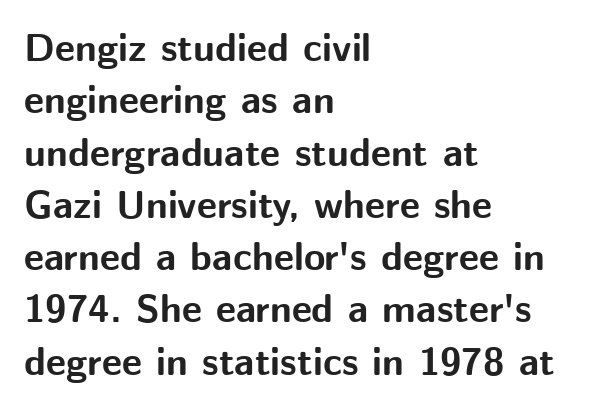
Students, this is bold: see how much ink each stroke carries. Unlike italic type, these characters show no tilt at all. Clear beneath every line of the passage. Vertically, the passage feels balanced, rows spaced as you'd expect. These lines are set flush left with a ragged right edge.
